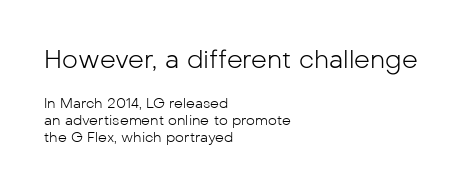
The image shows 25 px text type, upright; set left-aligned, line spacing 1.2x, normal letter spacing, not underlined; the first (top) block is 1.79x larger.
